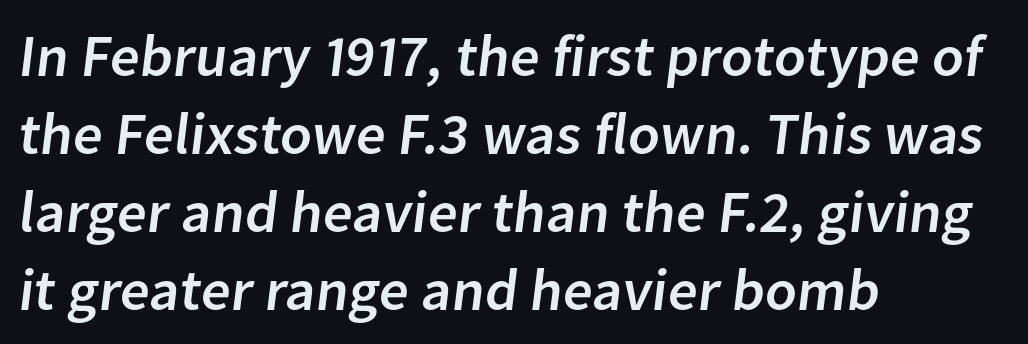
{"serif": "no", "width": "normal", "stroke_contrast": "low", "x_height": "medium", "monospaced": "no", "underline": "no", "align": "left", "line_spacing": "normal", "line_spacing_ratio": 1.32, "letter_spacing": "normal", "letter_spacing_em": 0.0, "glyph_px": 59}
